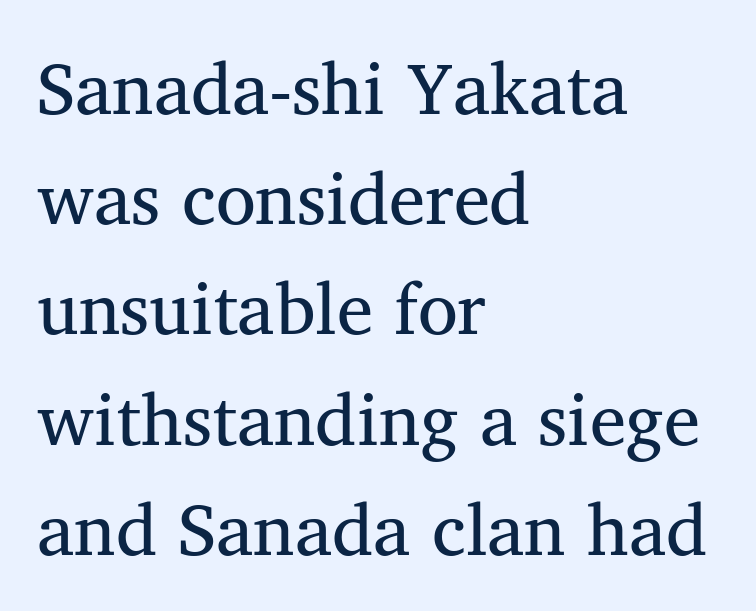
The image shows 73 px regular-weight serif type; set left-aligned, normal line spacing (1.51x), normal letter spacing, not underlined; medium stroke contrast and a medium x-height.
